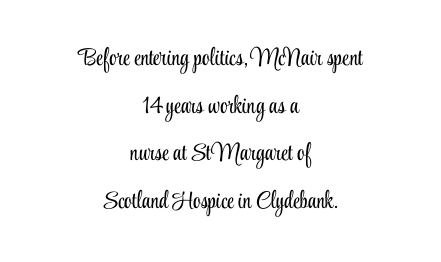
Q: Is the text bold? A: No.
Q: Is the text italic (slanted)? A: Yes.
Q: Is the text underlined? A: No.
Q: How is the paragraph aligned? A: Centered.
Q: Is the spacing between letters normal or unusually wide? A: Normal.
Q: Is the spacing between lines tight, normal or loose? A: Loose.
